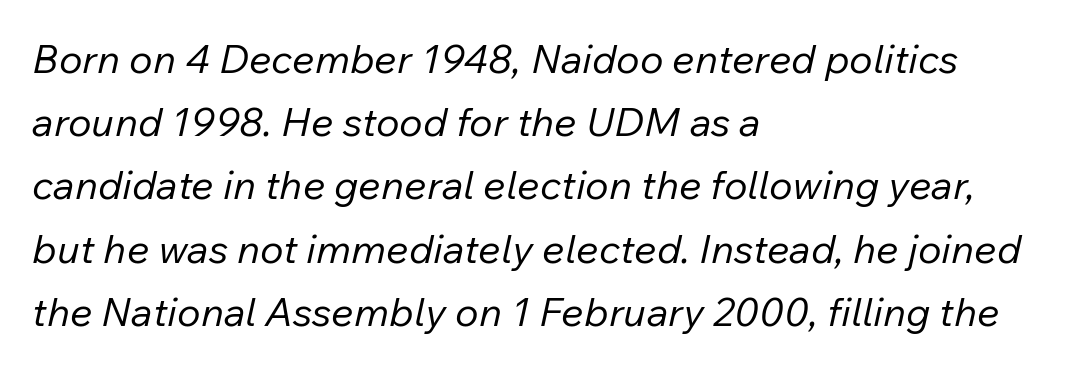
The image shows 40 px regular-weight type, italic (leaning right); set left-aligned, normal line spacing (1.58x), normal letter spacing, not underlined; low stroke contrast and a medium x-height.
